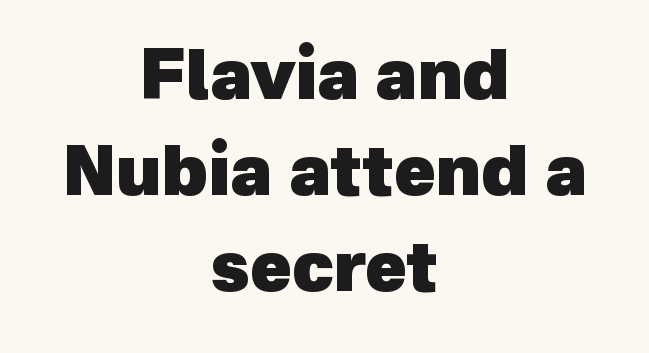
The image shows 68 px heavy sans-serif type; set centered, normal line spacing (1.41x), normal letter spacing, not underlined; a medium x-height.
